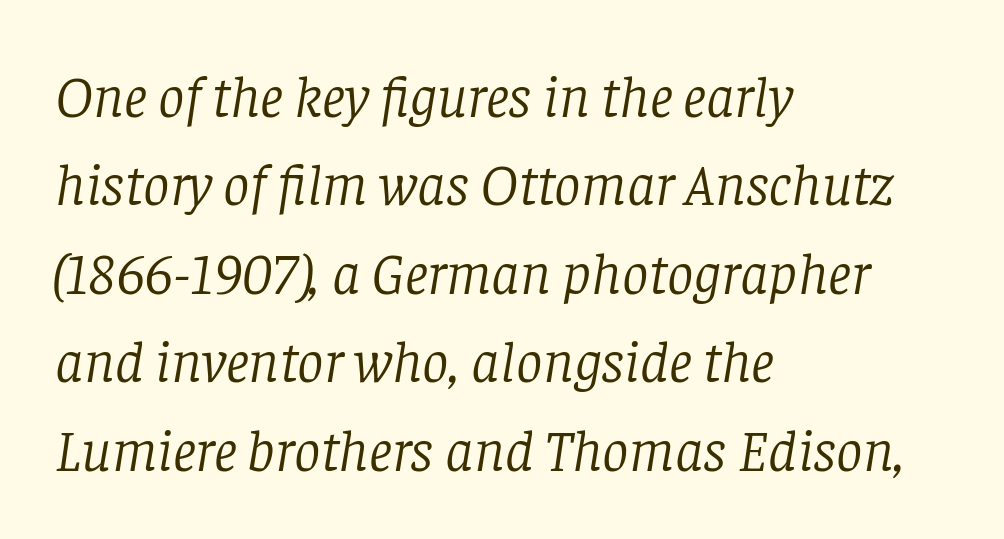
{"serif": "yes", "italic": "yes", "lean": "right", "slant_degrees": 8, "bold": "no", "weight": "light", "width": "normal", "stroke_contrast": "low", "x_height": "large", "monospaced": "no", "underline": "no", "align": "left", "line_spacing": "normal", "line_spacing_ratio": 1.5, "letter_spacing": "normal", "letter_spacing_em": 0.0, "glyph_px": 59}
